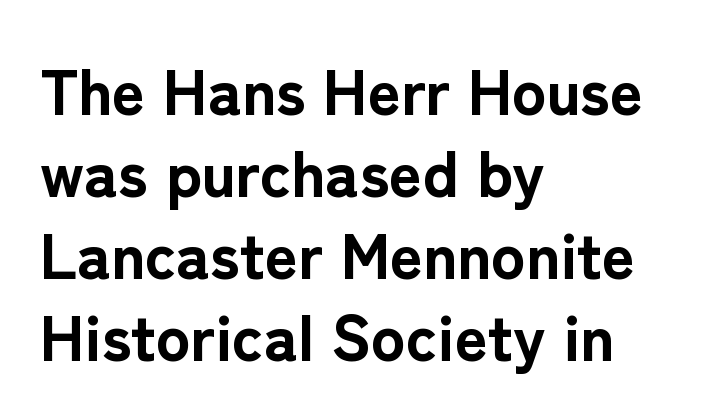
{"serif": "no", "italic": "no", "bold": "yes", "weight": "bold", "width": "normal", "stroke_contrast": "low", "x_height": "medium", "monospaced": "no", "underline": "no", "align": "left", "line_spacing": "normal", "line_spacing_ratio": 1.28, "letter_spacing": "normal", "letter_spacing_em": 0.0, "glyph_px": 64}
